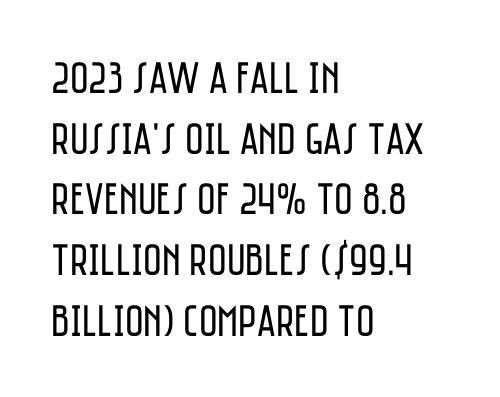
The block of text has a typical density, with ordinary space between rows. Is the block centered? No — it sits flush against the left margin. Proportional: the letters do not fall into vertical columns. These lines keep a tight, regular rhythm from letter to letter. Nope, not italic — everything's standing straight.
